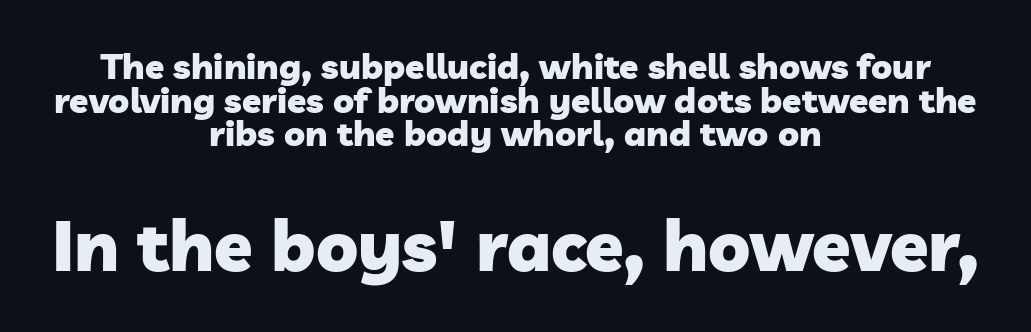
{"serif": "no", "bold": "yes", "weight": "heavy", "width": "normal", "stroke_contrast": "low", "x_height": "medium", "monospaced": "no", "underline": "no", "align": "center", "line_spacing": "tight", "line_spacing_ratio": 0.96, "letter_spacing": "normal", "letter_spacing_em": 0.0, "larger_block": "second", "size_ratio": 2.0, "glyph_px": 70}
